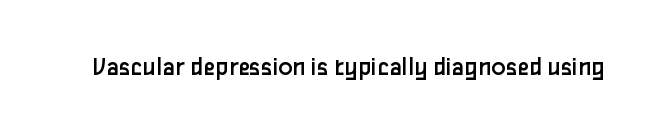
{"italic": "no", "bold": "no", "underline": "no", "letter_spacing": "normal", "letter_spacing_em": 0.0, "glyph_px": 27}
